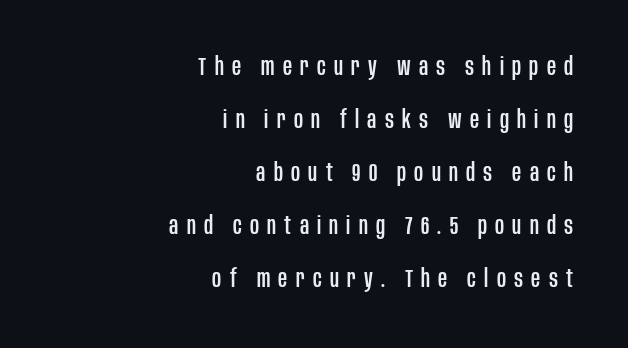
Leading: increased. A bare baseline throughout the passage. In CSS terms this would be text-align: right. Display-style spreading of the glyphs; the letterfit is very open. You can tell it's not italic because the verticals are truly vertical.
